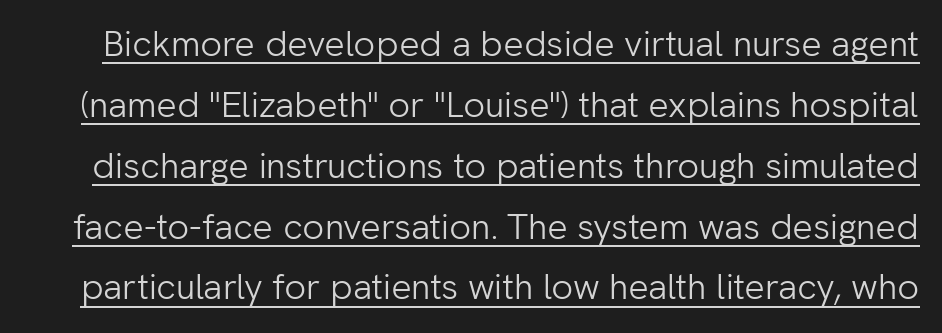
{"serif": "no", "italic": "no", "bold": "no", "weight": "light", "width": "normal", "stroke_contrast": "low", "x_height": "medium", "monospaced": "no", "underline": "yes", "line_spacing": "normal", "line_spacing_ratio": 1.69, "letter_spacing": "normal", "letter_spacing_em": 0.0, "glyph_px": 36}
